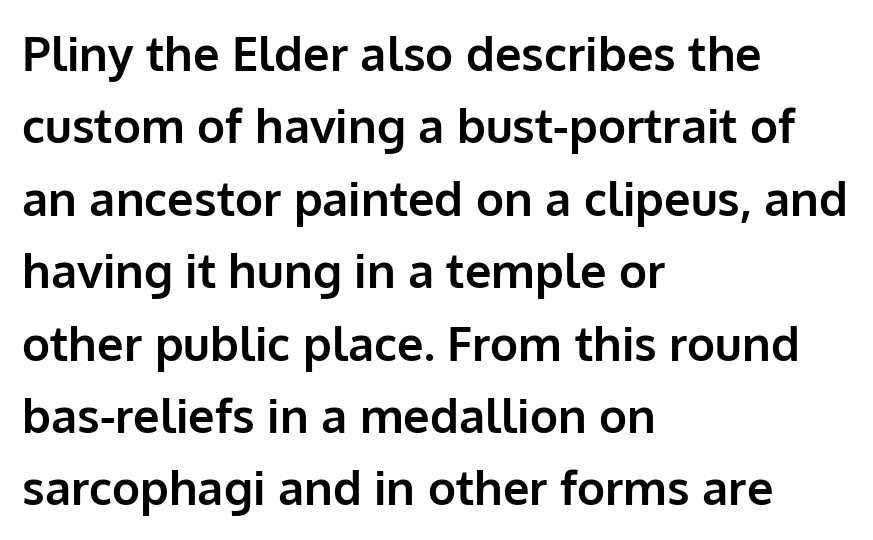
Every character sits straight up, as roman type does. Students, observe: this is what conventionally led text looks like. The type is set solid horizontally, with unmodified tracking. Is the block centered? No — it sits flush against the left margin. Check where the strokes stop: nothing finishes them off — pure sans. In terms of weight, the rendering is a true, heavy bold.
